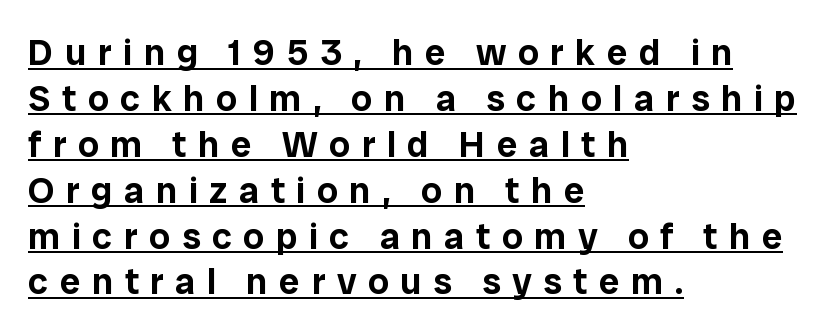
{"serif": "no", "italic": "no", "width": "normal", "stroke_contrast": "low", "x_height": "medium", "monospaced": "no", "underline": "yes", "align": "left", "line_spacing_ratio": 1.24, "letter_spacing": "wide", "letter_spacing_em": 0.31, "glyph_px": 37}
